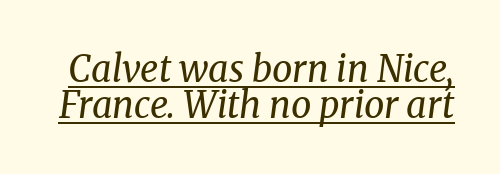
The image shows 36 px regular-weight serif type, italic (leaning right); set tight line spacing (1.0x), normal letter spacing, underlined; medium stroke contrast and a medium x-height.
